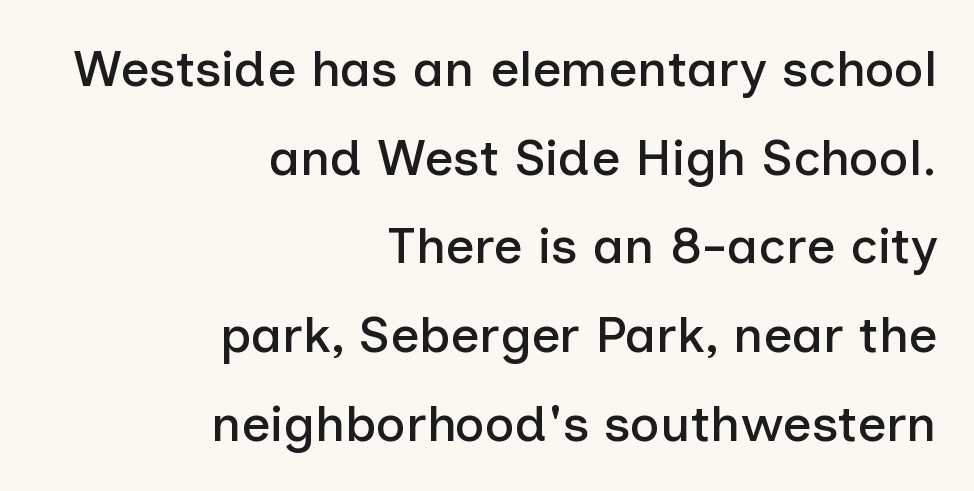
The image shows 51 px sans-serif type, upright; set right-aligned, line spacing 1.74x, normal letter spacing, not underlined; low stroke contrast and a medium x-height.
